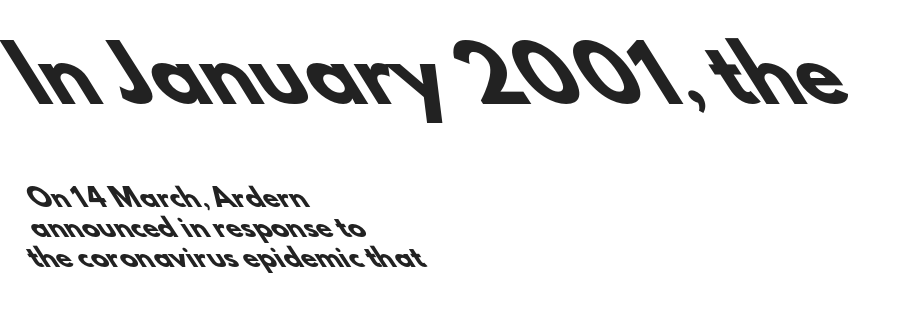
Q: Is the text bold? A: Yes.
Q: Is the typeface a serif or a sans-serif typeface? A: Sans-serif.
Q: Is the text underlined? A: No.
Q: How is the paragraph aligned? A: Left-aligned.
Q: Is the spacing between letters normal or unusually wide? A: Normal.
Q: Which block of text is set in a larger size, the first (top) or the second (bottom)? A: The first (top) one.
Q: Width (condensed, normal, or wide)? A: Normal.
Q: Stroke contrast? A: Low.
Q: x-height? A: Small.
Q: Monospaced? A: No.
